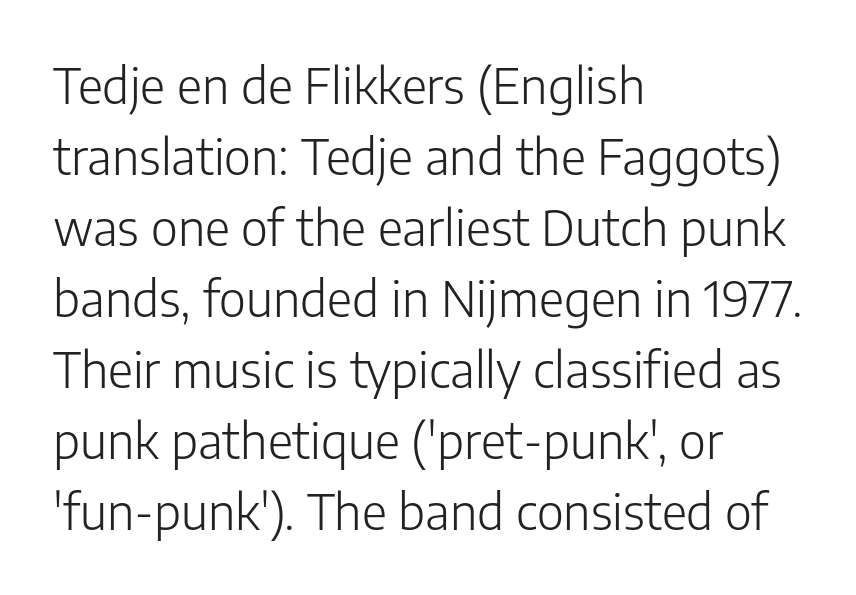
The image shows 49 px light sans-serif type, upright; set left-aligned, normal line spacing (1.45x), normal letter spacing, not underlined; low stroke contrast and a medium x-height.
